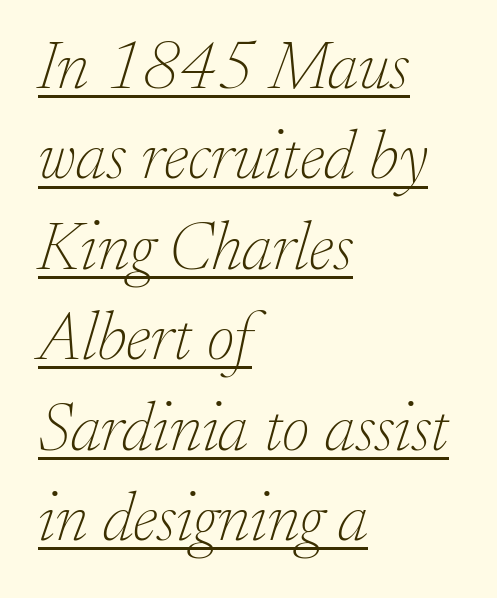
Summary of weight: not heavy and not bold. Note: serifs present on the glyphs. Leftover space on each line is placed entirely after the last word. The face used here is proportionally spaced, like ordinary book or web type.
